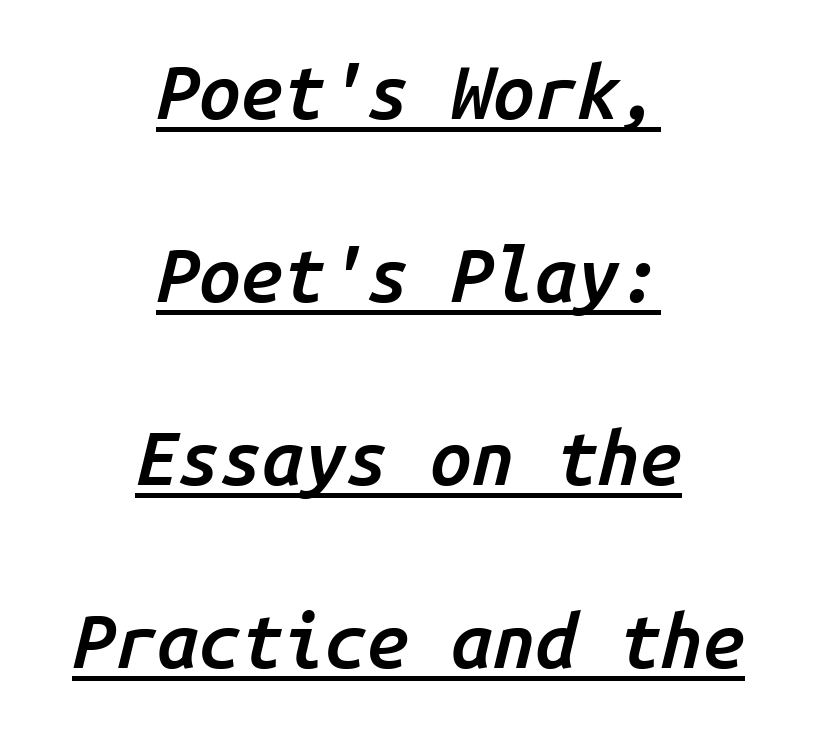
{"italic": "yes", "lean": "right", "slant_degrees": 14, "bold": "semi", "weight": "semibold", "width": "normal", "stroke_contrast": "low", "x_height": "medium", "monospaced": "yes", "underline": "yes", "align": "center", "line_spacing": "loose", "line_spacing_ratio": 2.44, "letter_spacing": "normal", "letter_spacing_em": 0.0, "glyph_px": 75}
